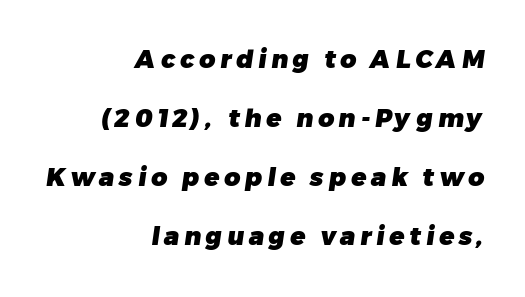
{"bold": "yes", "underline": "no", "align": "right", "line_spacing": "loose", "line_spacing_ratio": 2.36, "glyph_px": 25}
